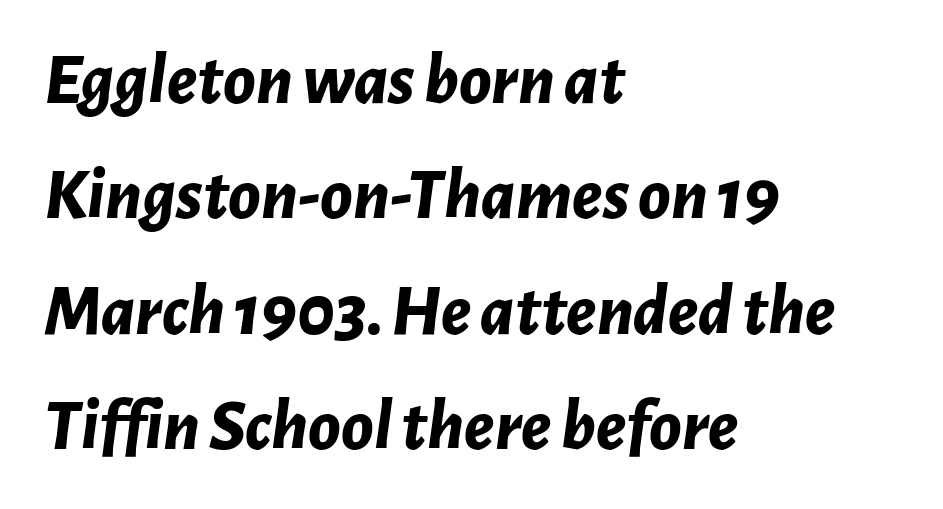
Does extra space separate the letters? No, they use regular spacing. This sample has the flowing, uneven cadence of proportional lettering. Slant detected: the letters are inclined. Alignment: flush left.
